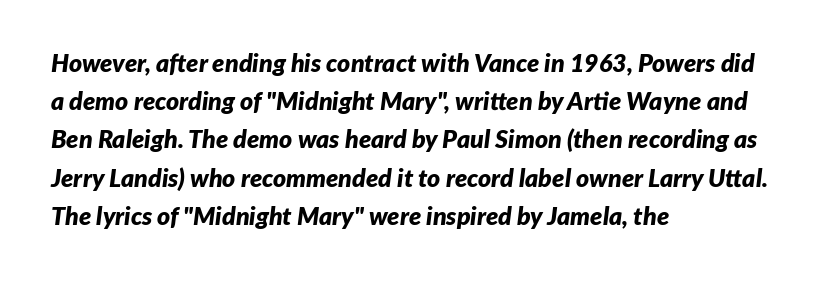
The image shows 25 px bold type, italic (leaning right); set left-aligned, normal line spacing (1.53x), normal letter spacing, not underlined.
